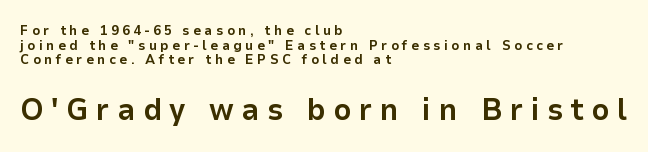
Q: Is the text bold? A: Yes.
Q: Is the text italic (slanted)? A: No, it is upright.
Q: Is the typeface a serif or a sans-serif typeface? A: Sans-serif.
Q: Is the text underlined? A: No.
Q: How is the paragraph aligned? A: Left-aligned.
Q: Is the spacing between letters normal or unusually wide? A: Unusually wide.
Q: Is the spacing between lines tight, normal or loose? A: Tight.
Q: Which block of text is set in a larger size, the first (top) or the second (bottom)? A: The second (bottom) one.
Q: Width (condensed, normal, or wide)? A: Normal.
Q: Stroke contrast? A: Low.
Q: x-height? A: Medium.
Q: Monospaced? A: No.
